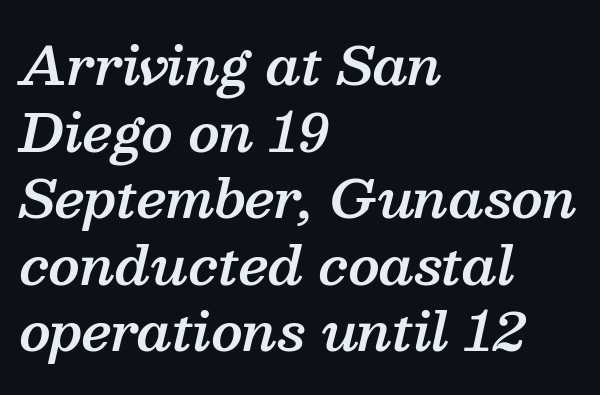
{"serif": "yes", "italic": "yes", "lean": "right", "slant_degrees": 13, "bold": "semi", "weight": "semibold", "width": "normal", "stroke_contrast": "medium", "x_height": "medium", "monospaced": "no", "underline": "no", "align": "left", "line_spacing": "normal", "line_spacing_ratio": 1.28, "letter_spacing": "normal", "letter_spacing_em": 0.0, "glyph_px": 52}
